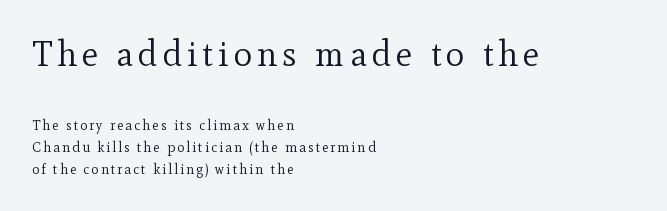
This is the regular roman posture of the typeface. Stroke mass is kept to a normal reading level or below. Leading: standard. No word sits above an underline.
